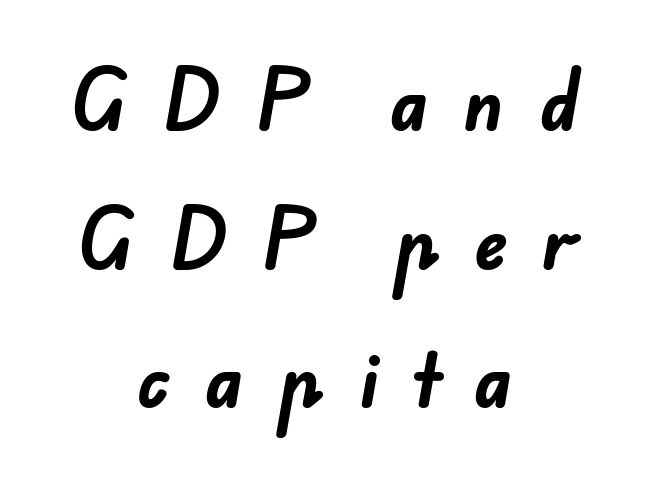
{"serif": "no", "bold": "yes", "weight": "bold", "width": "normal", "stroke_contrast": "low", "x_height": "small", "monospaced": "no", "underline": "no", "align": "center", "line_spacing": "loose", "line_spacing_ratio": 1.98, "letter_spacing": "wide", "letter_spacing_em": 0.49, "glyph_px": 70}
